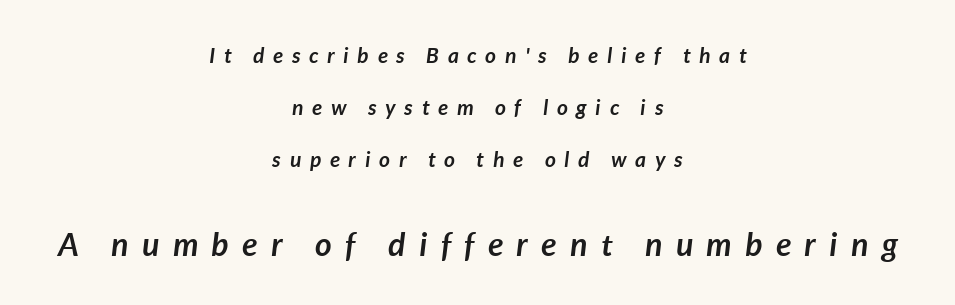
{"italic": "yes", "lean": "right", "slant_degrees": 7, "bold": "yes", "weight": "semibold", "width": "normal", "stroke_contrast": "low", "x_height": "medium", "monospaced": "no", "underline": "no", "align": "center", "line_spacing": "loose", "line_spacing_ratio": 2.48, "letter_spacing": "wide", "letter_spacing_em": 0.42, "larger_block": "second", "size_ratio": 1.52, "glyph_px": 32}
